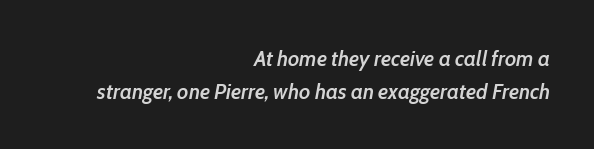
The image shows 22 px text type, italic (leaning right); set right-aligned, normal line spacing (1.5x), normal letter spacing, not underlined.
